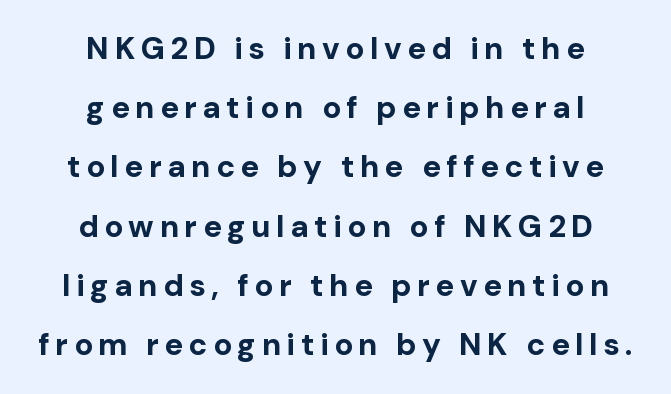
Q: Is the text bold? A: Yes.
Q: Is the text italic (slanted)? A: No, it is upright.
Q: Is the typeface a serif or a sans-serif typeface? A: Sans-serif.
Q: Is the text underlined? A: No.
Q: How is the paragraph aligned? A: Centered.
Q: Is the spacing between lines tight, normal or loose? A: Loose.
Q: Width (condensed, normal, or wide)? A: Normal.
Q: Stroke contrast? A: Low.
Q: x-height? A: Medium.
Q: Monospaced? A: No.
